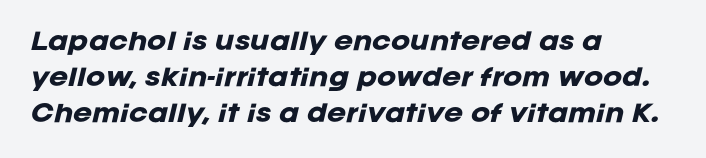
The image shows 23 px bold type, italic (leaning right); set left-aligned, normal line spacing (1.56x), normal letter spacing, not underlined.
